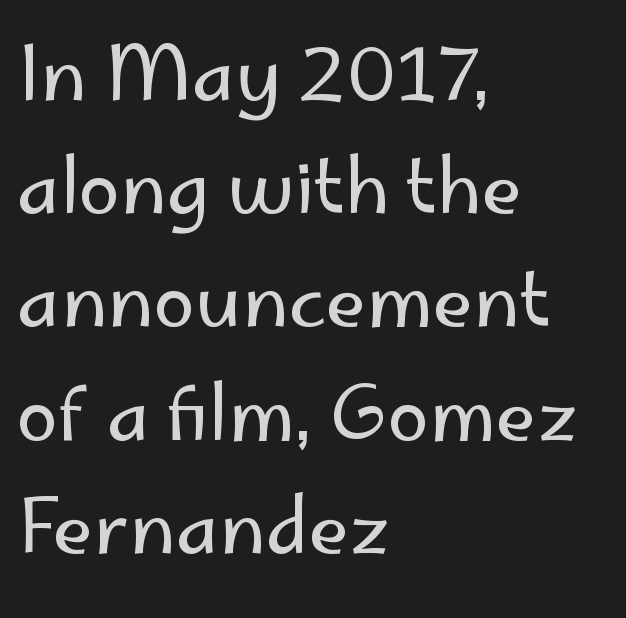
Q: Is the text bold? A: No.
Q: Is the text italic (slanted)? A: No, it is upright.
Q: Is the typeface a serif or a sans-serif typeface? A: Sans-serif.
Q: Is the text underlined? A: No.
Q: How is the paragraph aligned? A: Left-aligned.
Q: Is the spacing between letters normal or unusually wide? A: Normal.
Q: Is the spacing between lines tight, normal or loose? A: Normal.
Q: Width (condensed, normal, or wide)? A: Normal.
Q: Stroke contrast? A: Low.
Q: x-height? A: Small.
Q: Monospaced? A: No.
